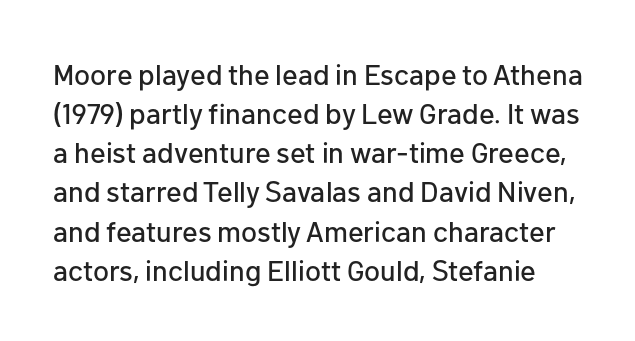
{"serif": "no", "italic": "no", "width": "normal", "stroke_contrast": "low", "x_height": "medium", "monospaced": "no", "underline": "no", "line_spacing": "normal", "line_spacing_ratio": 1.35, "letter_spacing": "normal", "letter_spacing_em": 0.0, "glyph_px": 29}
